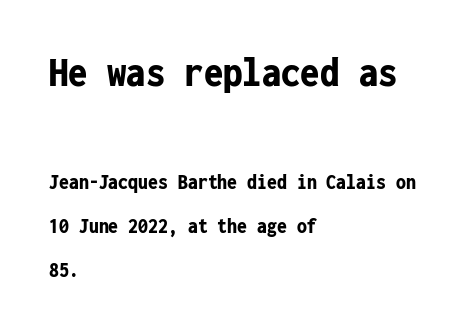
Q: Is the text bold? A: Yes.
Q: Is the text italic (slanted)? A: No, it is upright.
Q: Is the typeface a serif or a sans-serif typeface? A: Sans-serif.
Q: Is the text underlined? A: No.
Q: How is the paragraph aligned? A: Left-aligned.
Q: Is the spacing between letters normal or unusually wide? A: Normal.
Q: Is the spacing between lines tight, normal or loose? A: Loose.
Q: Which block of text is set in a larger size, the first (top) or the second (bottom)? A: The first (top) one.
Q: Width (condensed, normal, or wide)? A: Condensed.
Q: Stroke contrast? A: Low.
Q: x-height? A: Medium.
Q: Monospaced? A: Yes.
